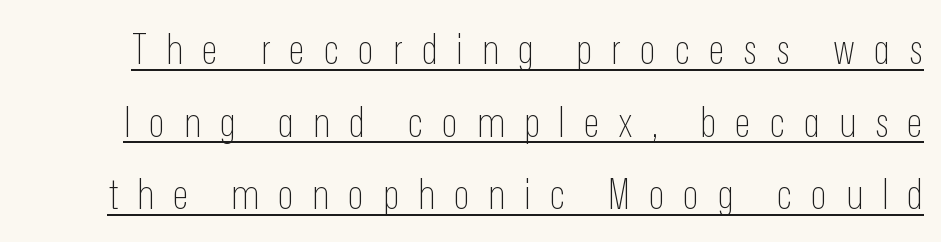
The image shows 42 px thin, condensed sans-serif type, upright; set line spacing 1.73x, unusually wide letter spacing (+0.45 em), underlined; low stroke contrast and a medium x-height.
